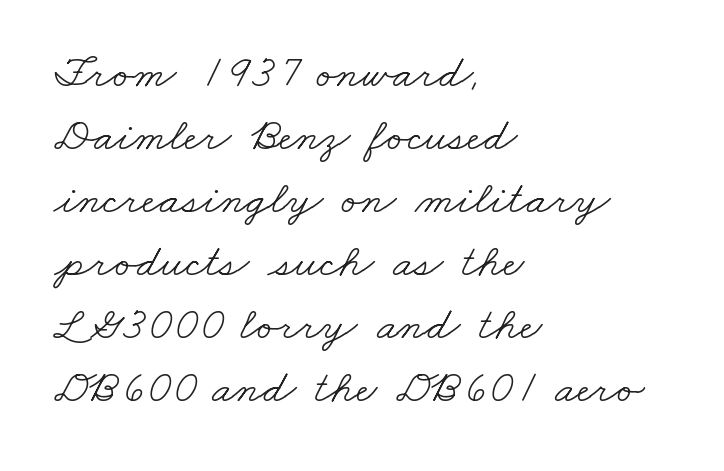
The image shows 47 px light, wide serif type; set left-aligned, normal line spacing (1.34x), normal letter spacing, not underlined; low stroke contrast and a small x-height.
